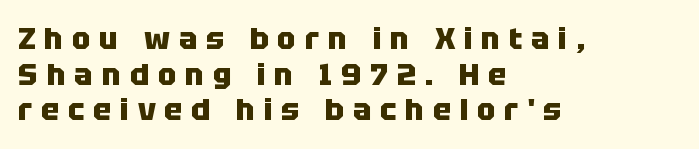
{"serif": "no", "italic": "no", "bold": "yes", "weight": "heavy", "width": "normal", "stroke_contrast": "low", "x_height": "large", "monospaced": "no", "underline": "no", "align": "left", "line_spacing": "tight", "line_spacing_ratio": 1.15, "letter_spacing": "wide", "letter_spacing_em": 0.28, "glyph_px": 31}
